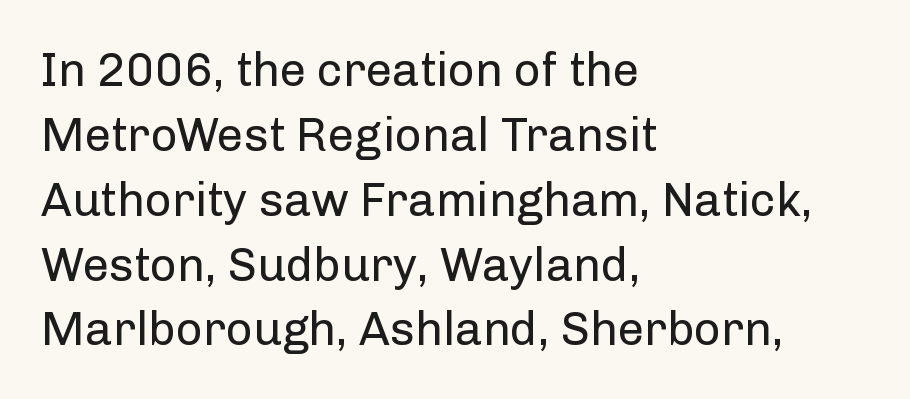
The image shows 47 px regular-weight sans-serif type, upright; set left-aligned, normal line spacing (1.38x), normal letter spacing, not underlined; low stroke contrast and a medium x-height.
